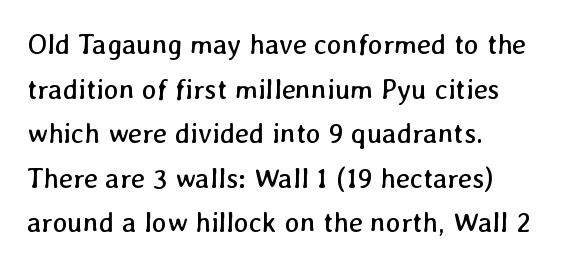
The image shows 28 px regular-weight type; set left-aligned, normal line spacing (1.59x), normal letter spacing, not underlined; low stroke contrast and a medium x-height.
